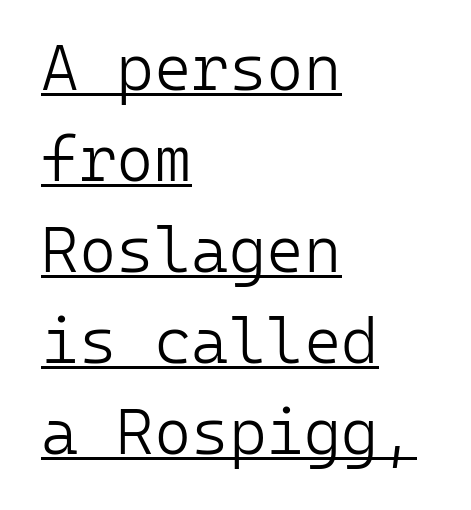
The image shows 64 px light sans-serif type, upright, monospaced; set left-aligned, normal line spacing (1.42x), normal letter spacing, underlined; low stroke contrast and a medium x-height.
